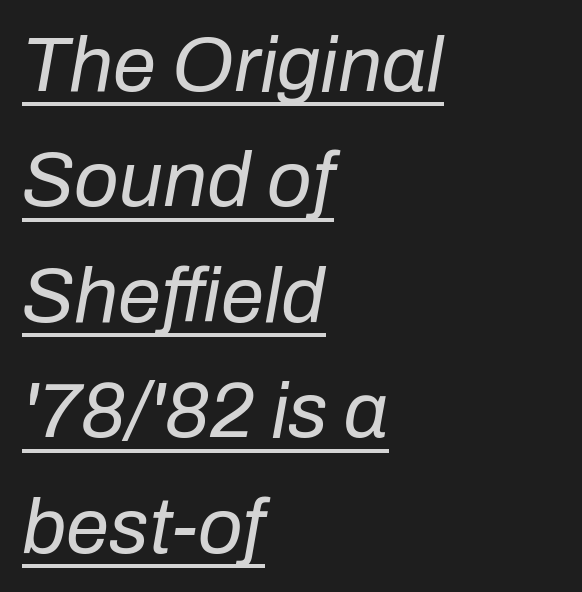
The image shows 78 px regular-weight type, italic (leaning right); set left-aligned, normal line spacing (1.48x), normal letter spacing, underlined; low stroke contrast and a medium x-height.
